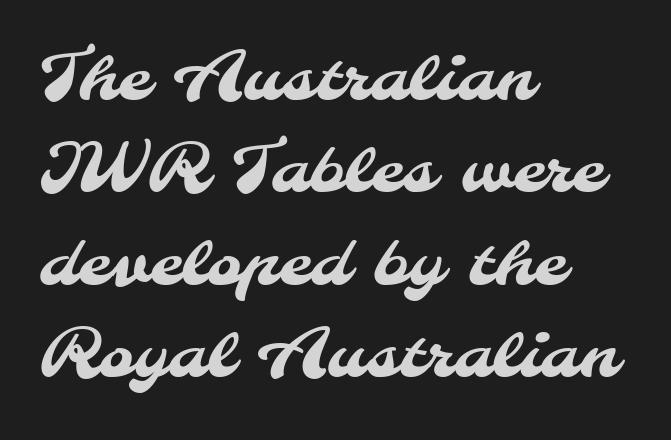
{"serif": "no", "width": "normal", "stroke_contrast": "medium", "x_height": "small", "monospaced": "no", "underline": "no", "align": "left", "line_spacing": "normal", "line_spacing_ratio": 1.38, "letter_spacing": "normal", "letter_spacing_em": 0.0, "glyph_px": 67}
